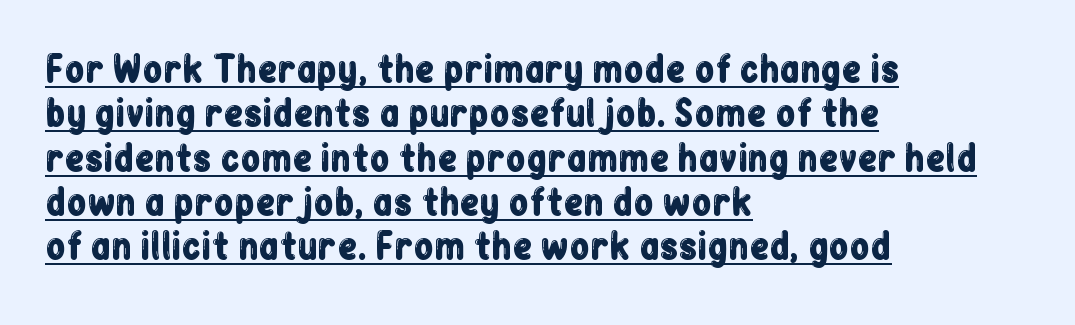
The image shows 36 px condensed sans-serif type, upright; set left-aligned, line spacing 1.23x, normal letter spacing, underlined; low stroke contrast and a medium x-height.
